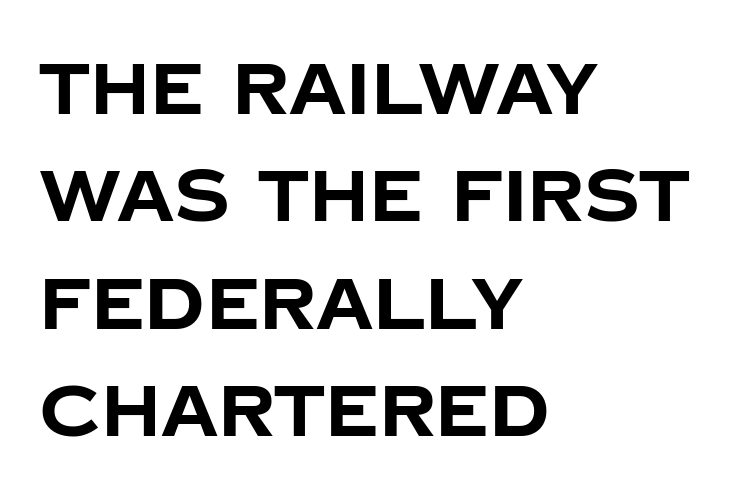
Q: Is the text bold? A: Yes.
Q: Is the text italic (slanted)? A: No, it is upright.
Q: Is the typeface a serif or a sans-serif typeface? A: Sans-serif.
Q: Is the text underlined? A: No.
Q: How is the paragraph aligned? A: Left-aligned.
Q: Is the spacing between letters normal or unusually wide? A: Normal.
Q: Is the spacing between lines tight, normal or loose? A: Normal.
Q: Width (condensed, normal, or wide)? A: Normal.
Q: Stroke contrast? A: Low.
Q: x-height? A: Large.
Q: Monospaced? A: No.
